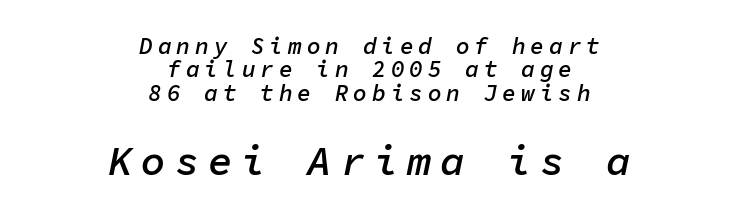
Q: Is the text bold? A: Semi-bold.
Q: Is the text italic (slanted)? A: Yes, it leans right by about 11 degrees.
Q: Is the text underlined? A: No.
Q: How is the paragraph aligned? A: Centered.
Q: Is the spacing between letters normal or unusually wide? A: Unusually wide.
Q: Is the spacing between lines tight, normal or loose? A: Tight.
Q: Which block of text is set in a larger size, the first (top) or the second (bottom)? A: The second (bottom) one.
Q: Width (condensed, normal, or wide)? A: Normal.
Q: Stroke contrast? A: Low.
Q: x-height? A: Medium.
Q: Monospaced? A: Yes.
